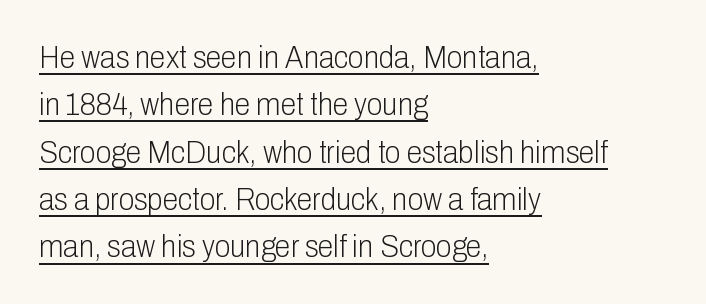
Q: Is the text bold? A: No.
Q: Is the text italic (slanted)? A: No, it is upright.
Q: Is the typeface a serif or a sans-serif typeface? A: Sans-serif.
Q: Is the text underlined? A: Yes.
Q: How is the paragraph aligned? A: Left-aligned.
Q: Is the spacing between letters normal or unusually wide? A: Normal.
Q: Is the spacing between lines tight, normal or loose? A: Normal.
Q: Width (condensed, normal, or wide)? A: Condensed.
Q: Stroke contrast? A: Low.
Q: x-height? A: Medium.
Q: Monospaced? A: No.
